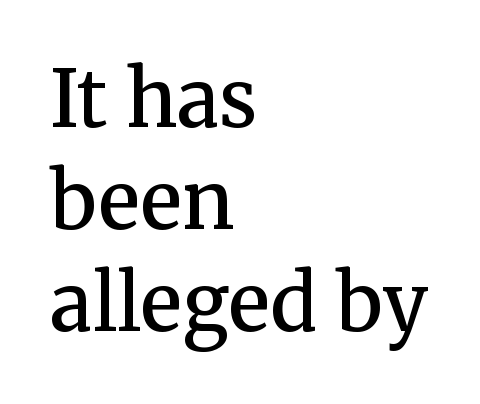
These lines are rendered in a variable-pitch font. Every character sits straight up, as roman type does. The letters are semibold — heavier than regular but short of a full bold. Typeset ragged right — the left edge is the straight one. I'd call this a serif setting — the letters wear small feet. Observe the ordinary spacing: letters are neighbours, not strangers.
